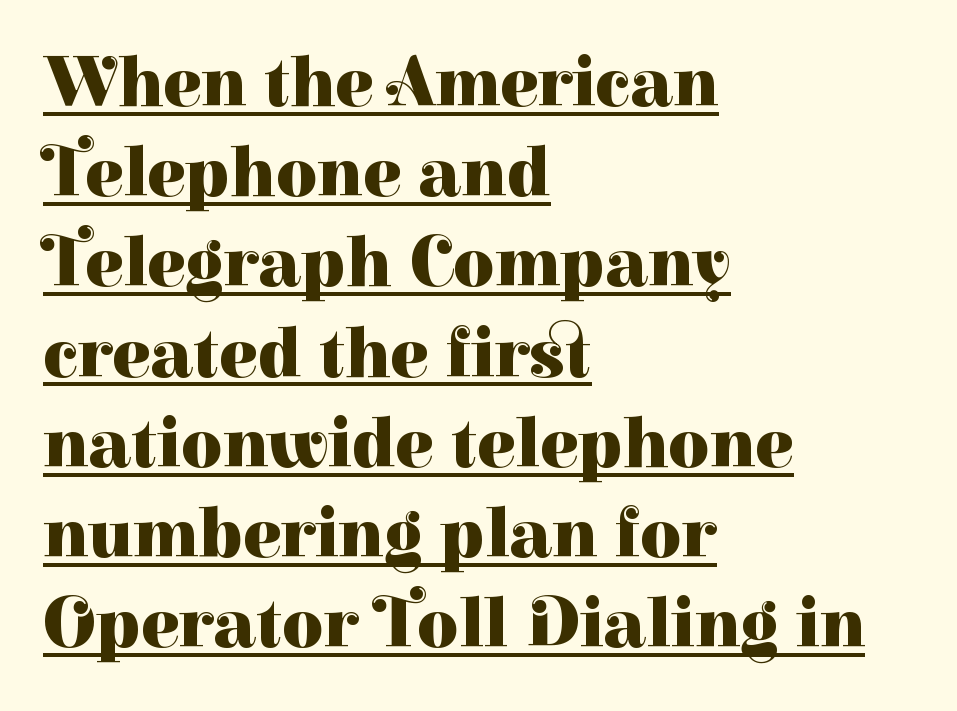
Q: Is the text bold? A: Yes.
Q: Is the text italic (slanted)? A: No, it is upright.
Q: Is the typeface a serif or a sans-serif typeface? A: Serif.
Q: Is the text underlined? A: Yes.
Q: How is the paragraph aligned? A: Left-aligned.
Q: Is the spacing between letters normal or unusually wide? A: Normal.
Q: Is the spacing between lines tight, normal or loose? A: Normal.
Q: Width (condensed, normal, or wide)? A: Normal.
Q: Stroke contrast? A: High.
Q: x-height? A: Medium.
Q: Monospaced? A: No.
